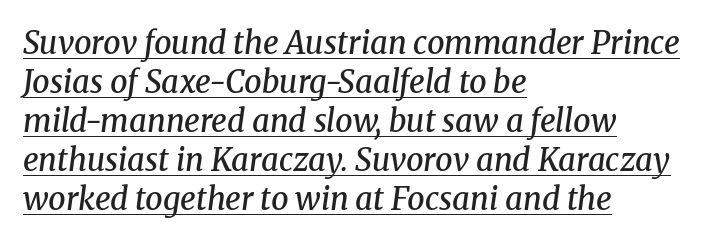
{"serif": "yes", "italic": "yes", "lean": "right", "slant_degrees": 8, "bold": "semi", "weight": "semibold", "width": "normal", "stroke_contrast": "medium", "x_height": "medium", "monospaced": "no", "underline": "yes", "align": "left", "line_spacing": "normal", "line_spacing_ratio": 1.26, "letter_spacing": "normal", "letter_spacing_em": 0.0, "glyph_px": 31}
